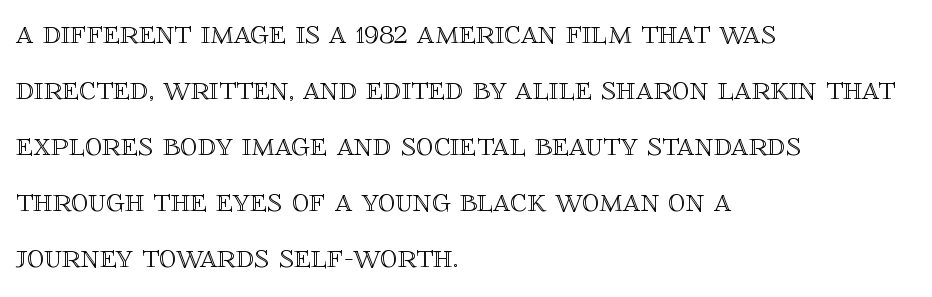
Looks like regular typesetting: each glyph gets only the width it needs. Ascenders rise straight up at ninety degrees. A classic flush-left, rag-right setting is used for this passage. Leading: standard.
